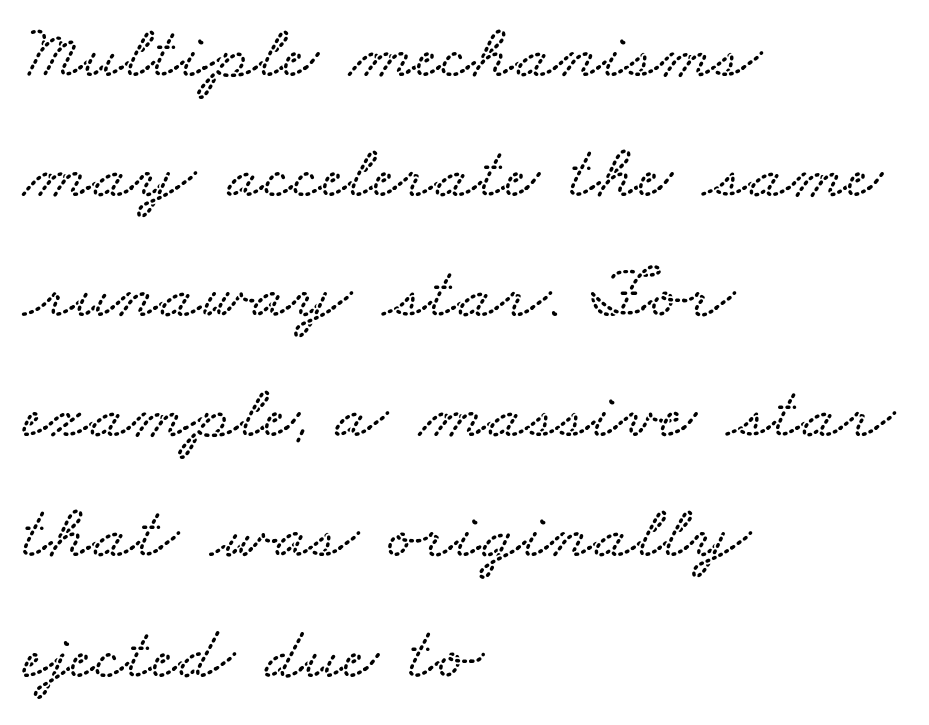
{"width": "wide", "stroke_contrast": "low", "x_height": "small", "monospaced": "no", "underline": "no", "align": "left", "line_spacing": "normal", "line_spacing_ratio": 1.56, "letter_spacing": "normal", "letter_spacing_em": 0.0, "glyph_px": 77}
